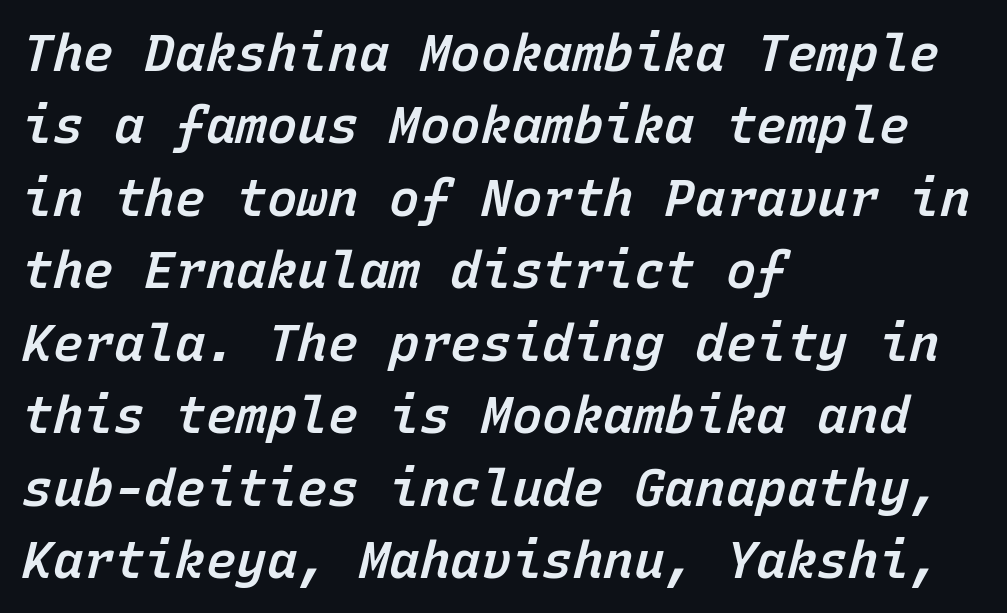
The rendering keeps characters at their native spacing. Words float on clear page, feet unadorned. A typesetter would call this monospace, since all characters share one set width. Bold? Not quite — semibold, heavier than regular but stopping short. In terms of posture, this sample is oblique. The lines sit at an ordinary, default distance from one another.
